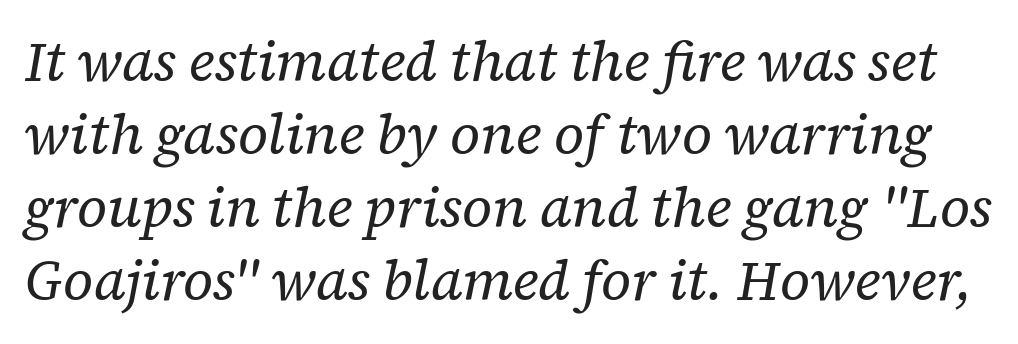
Q: Is the text bold? A: No.
Q: Is the text italic (slanted)? A: Yes, it leans right by about 12 degrees.
Q: Is the typeface a serif or a sans-serif typeface? A: Serif.
Q: Is the text underlined? A: No.
Q: Is the spacing between letters normal or unusually wide? A: Normal.
Q: Is the spacing between lines tight, normal or loose? A: Normal.
Q: Width (condensed, normal, or wide)? A: Normal.
Q: Stroke contrast? A: Low.
Q: x-height? A: Medium.
Q: Monospaced? A: No.
